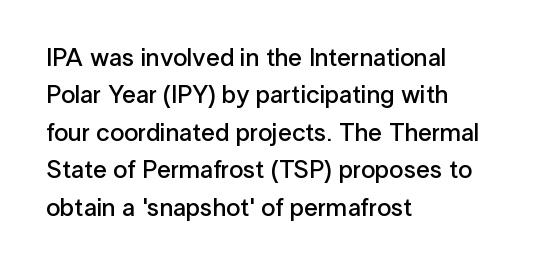
Standard letterfit; no display-style spreading of the glyphs. A bare baseline throughout the passage. Baseline-to-baseline distance is the conventional proportion of letter height. The axis of the letterforms is exactly vertical. The passage shown is semibold, sitting just below true bold. The lines are quadded left.
